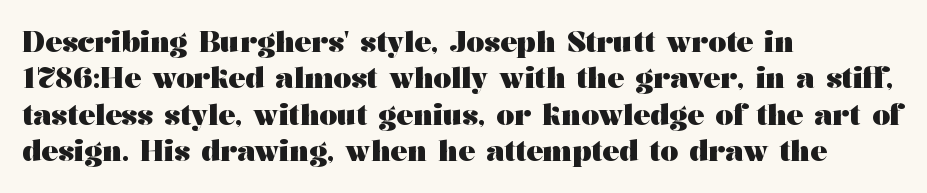
{"serif": "yes", "italic": "no", "bold": "yes", "weight": "heavy", "width": "wide", "stroke_contrast": "medium", "x_height": "medium", "monospaced": "no", "underline": "no", "align": "left", "line_spacing": "normal", "line_spacing_ratio": 1.3, "letter_spacing": "normal", "letter_spacing_em": 0.0, "glyph_px": 28}
